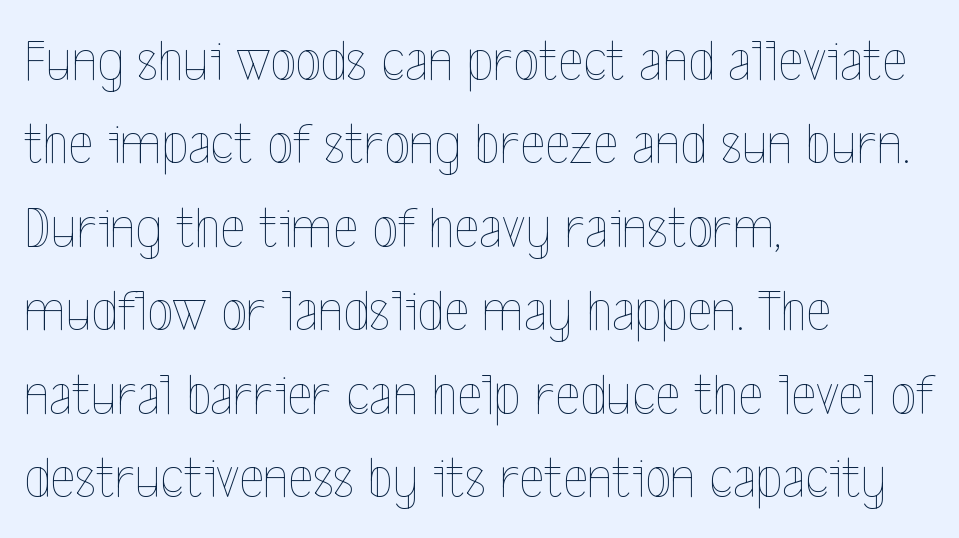
Q: Is the text bold? A: No.
Q: Is the text italic (slanted)? A: No, it is upright.
Q: Is the text underlined? A: No.
Q: How is the paragraph aligned? A: Left-aligned.
Q: Is the spacing between letters normal or unusually wide? A: Normal.
Q: Is the spacing between lines tight, normal or loose? A: Normal.
Q: Width (condensed, normal, or wide)? A: Condensed.
Q: x-height? A: Medium.
Q: Monospaced? A: No.
